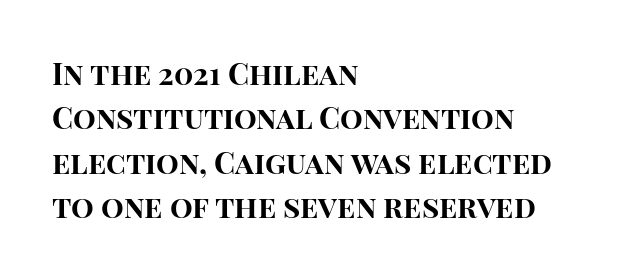
You could not count columns in this text — the font is proportionally spaced. Note: no serifs on the glyphs. Caption: bold face, heavy strokes. In terms of posture, this sample is upright.
